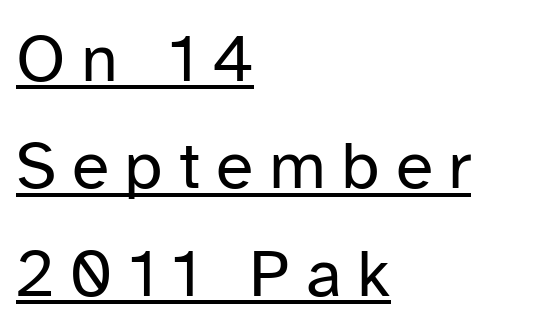
On a weight scale, this lands at 450 or below. The sample's only ornament is a line tracing under the words. The type sits square on the baseline with zero lean. A sans-serif font was chosen for this passage. Baseline-to-baseline distance is the conventional proportion of letter height.
